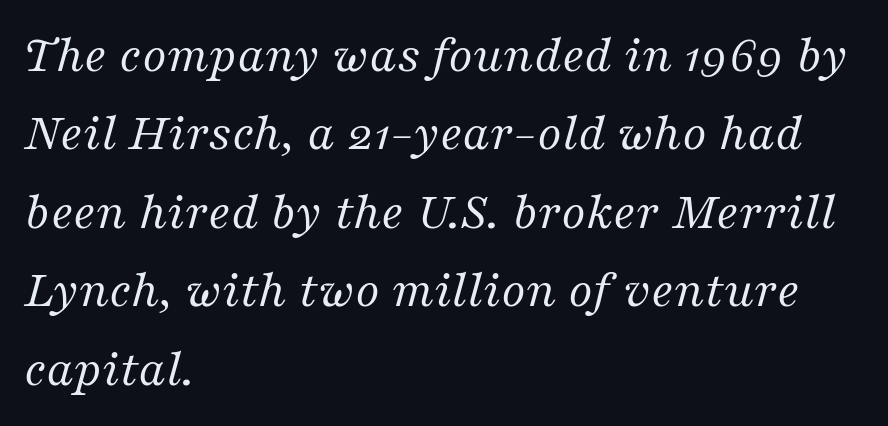
The line-height multiplier appears to be the usual default. Is this a fixed-width face? No — the glyphs have proportional, varying widths. Quick note: italic. Weight: not bold — regular or lighter. Honestly, there is no underline to notice here at all. The compositor pushed each line to the left boundary.
